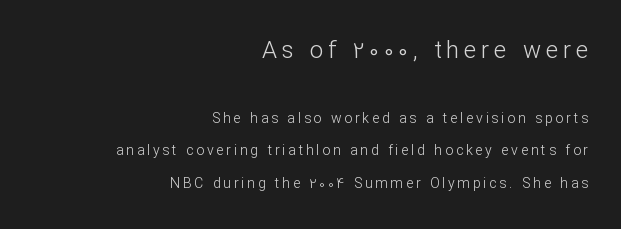
One glance says open: line gaps are wider than usual. This is the regular roman posture of the typeface. Lines of text with bare space underneath. This sample uses expanded letter spacing, leaving extra air between glyphs. Ink coverage per letter is moderate at most. The compositor pushed each line to the right boundary.
